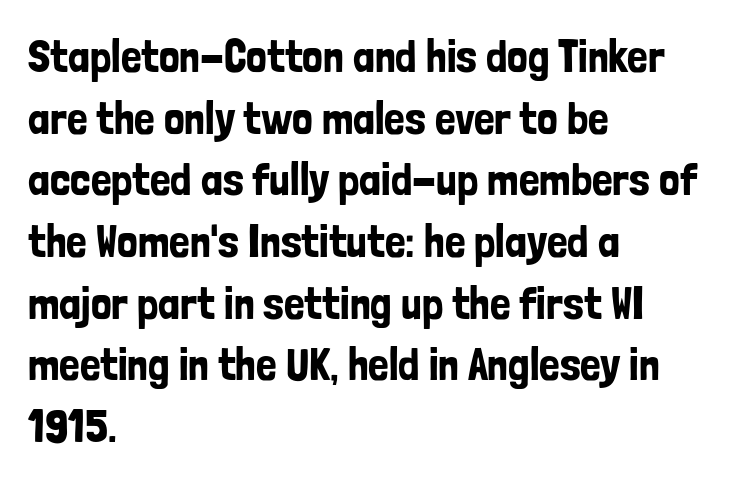
Q: Is the text italic (slanted)? A: No, it is upright.
Q: Is the typeface a serif or a sans-serif typeface? A: Sans-serif.
Q: Is the text underlined? A: No.
Q: How is the paragraph aligned? A: Left-aligned.
Q: Is the spacing between letters normal or unusually wide? A: Normal.
Q: Is the spacing between lines tight, normal or loose? A: Normal.
Q: Width (condensed, normal, or wide)? A: Condensed.
Q: Stroke contrast? A: Low.
Q: x-height? A: Medium.
Q: Monospaced? A: No.
